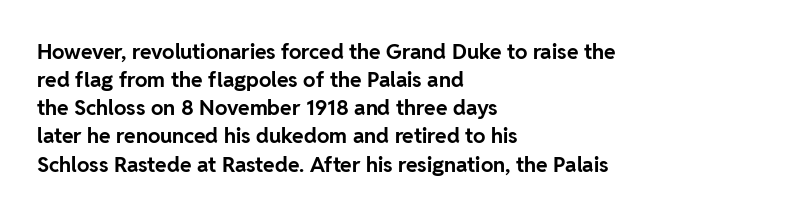
Q: Is the text bold? A: Yes.
Q: Is the text italic (slanted)? A: No, it is upright.
Q: Is the text underlined? A: No.
Q: How is the paragraph aligned? A: Left-aligned.
Q: Is the spacing between letters normal or unusually wide? A: Normal.
Q: Is the spacing between lines tight, normal or loose? A: Normal.
